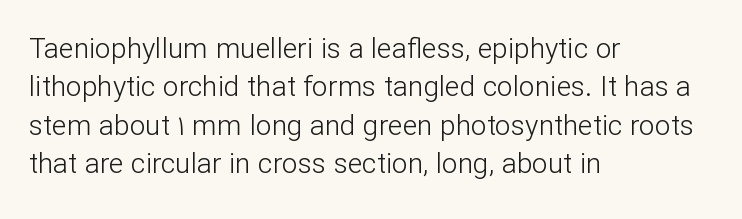
Casual observation: everything's shoved over to the left. Stroke mass is kept to a normal reading level or below. The letterforms sit shoulder to shoulder at normal distance. How would I describe the line gaps? Plain and ordinary. A roman cut, with each character standing at attention. Do the characters align in a grid? No, the font is proportional.
